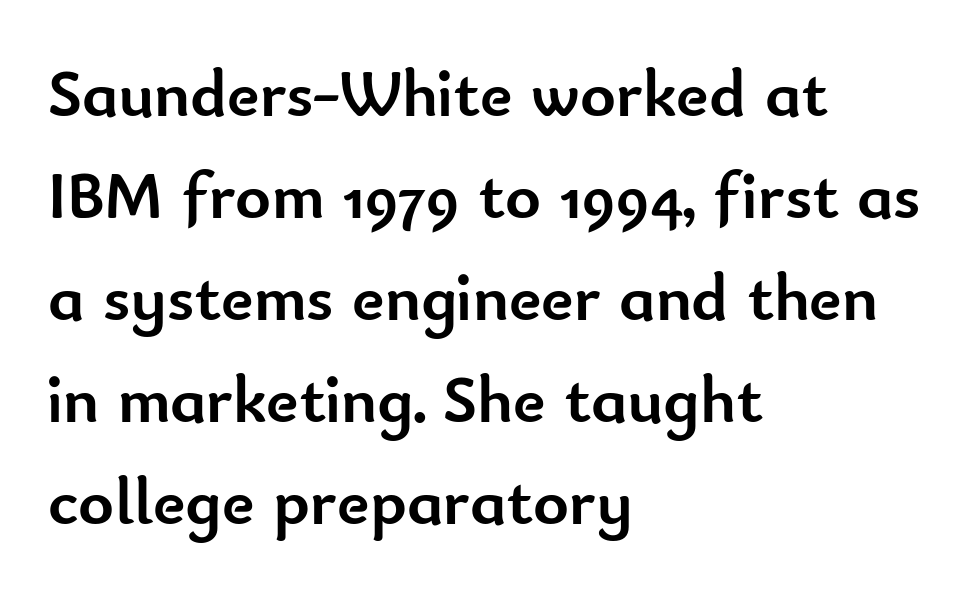
Bold? Absolutely — the strokes are thick and heavy. Look at the tracking — it's just the regular setting, nothing added. The font family rendered here belongs to the sans-serif group. Do the letters lean? They stand straight. Letters rest on an invisible, unmarked baseline. Spacing verdict: proportional, widths tailored to each character.
